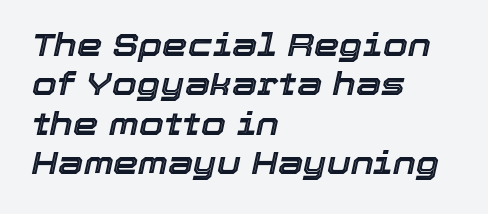
Q: Is the text italic (slanted)? A: Yes, it leans right by about 12 degrees.
Q: Is the text underlined? A: No.
Q: How is the paragraph aligned? A: Left-aligned.
Q: Is the spacing between letters normal or unusually wide? A: Normal.
Q: Width (condensed, normal, or wide)? A: Normal.
Q: x-height? A: Medium.
Q: Monospaced? A: No.
